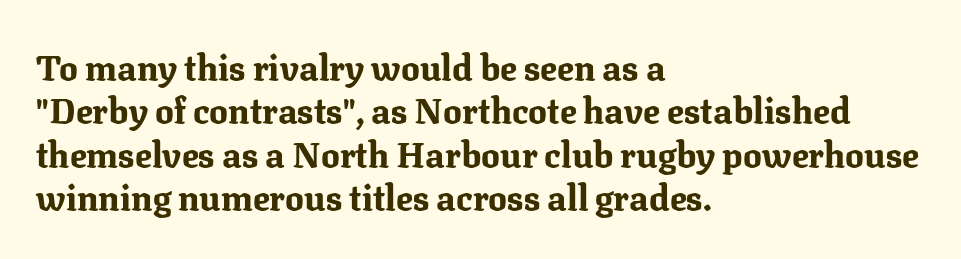
{"serif": "yes", "italic": "no", "bold": "yes", "weight": "bold", "width": "normal", "stroke_contrast": "medium", "x_height": "medium", "monospaced": "no", "underline": "no", "align": "left", "line_spacing_ratio": 1.24, "letter_spacing": "normal", "letter_spacing_em": 0.0, "glyph_px": 35}
